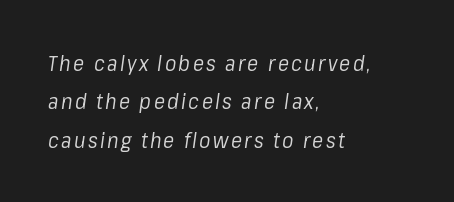
Q: Is the text bold? A: No.
Q: Is the text italic (slanted)? A: Yes, it leans right by about 8 degrees.
Q: Is the text underlined? A: No.
Q: How is the paragraph aligned? A: Left-aligned.
